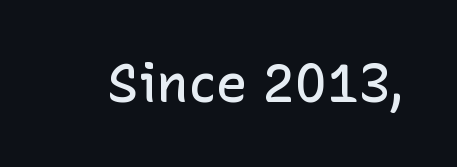
The image shows 53 px semibold sans-serif type, upright; set normal letter spacing, not underlined; low stroke contrast and a medium x-height.
